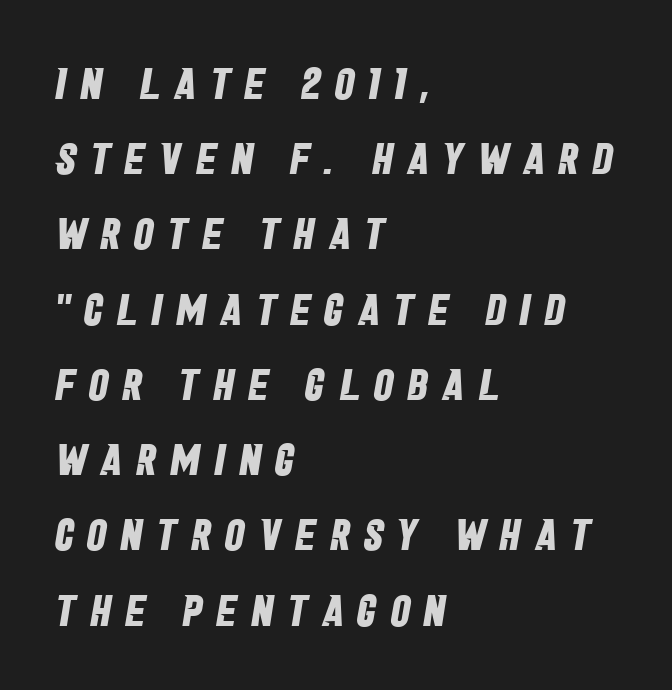
Q: Is the text bold? A: Yes.
Q: Is the typeface a serif or a sans-serif typeface? A: Sans-serif.
Q: Is the text underlined? A: No.
Q: How is the paragraph aligned? A: Left-aligned.
Q: Is the spacing between letters normal or unusually wide? A: Unusually wide.
Q: Width (condensed, normal, or wide)? A: Condensed.
Q: Stroke contrast? A: Low.
Q: x-height? A: Large.
Q: Monospaced? A: No.
